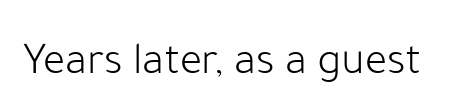
The image shows 46 px light sans-serif type, upright; set normal letter spacing, not underlined; low stroke contrast and a medium x-height.
